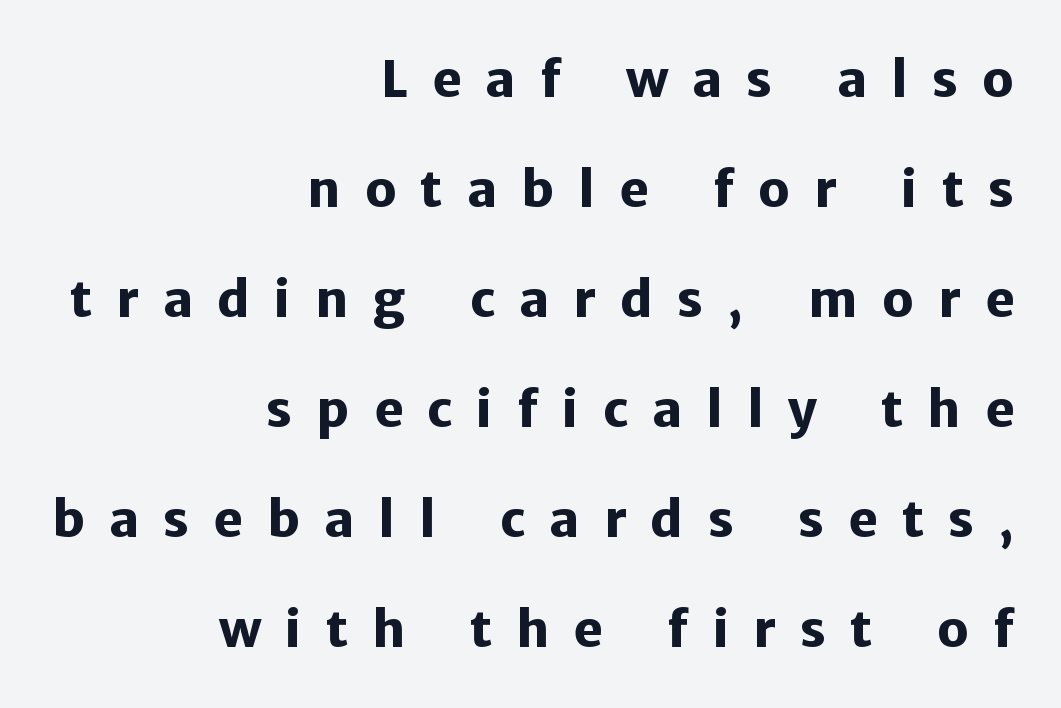
Q: Is the text bold? A: Yes.
Q: Is the text italic (slanted)? A: No, it is upright.
Q: Is the typeface a serif or a sans-serif typeface? A: Sans-serif.
Q: Is the text underlined? A: No.
Q: How is the paragraph aligned? A: Right-aligned.
Q: Is the spacing between letters normal or unusually wide? A: Unusually wide.
Q: Is the spacing between lines tight, normal or loose? A: Loose.
Q: Width (condensed, normal, or wide)? A: Normal.
Q: Stroke contrast? A: Low.
Q: x-height? A: Medium.
Q: Monospaced? A: No.
